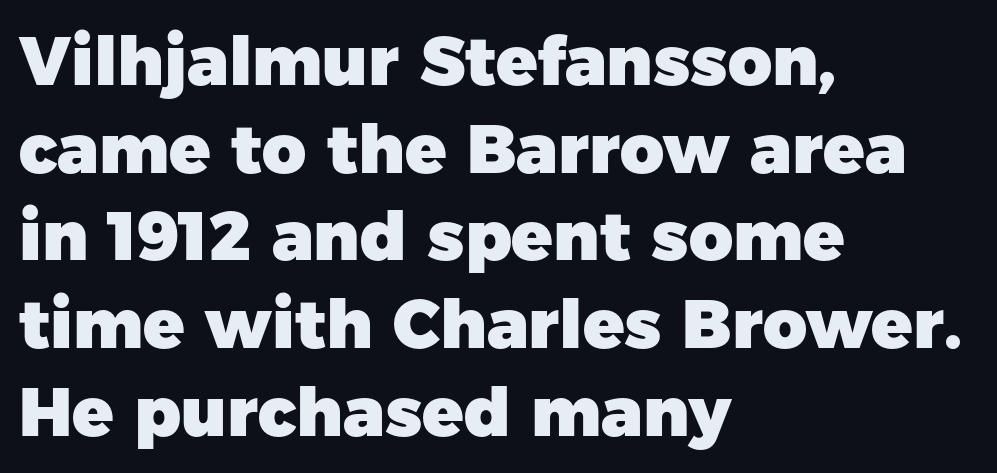
Q: Is the text bold? A: Yes.
Q: Is the text italic (slanted)? A: No, it is upright.
Q: Is the typeface a serif or a sans-serif typeface? A: Sans-serif.
Q: Is the text underlined? A: No.
Q: How is the paragraph aligned? A: Left-aligned.
Q: Is the spacing between letters normal or unusually wide? A: Normal.
Q: Is the spacing between lines tight, normal or loose? A: Normal.
Q: Width (condensed, normal, or wide)? A: Normal.
Q: Stroke contrast? A: Low.
Q: x-height? A: Medium.
Q: Monospaced? A: No.
